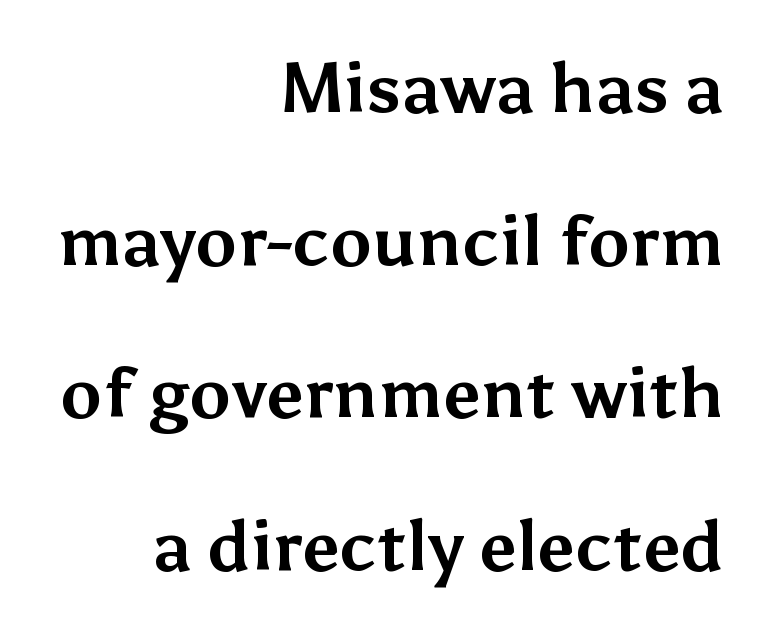
The image shows 70 px bold sans-serif type, upright; set right-aligned, loose line spacing (2.18x), normal letter spacing, not underlined; medium stroke contrast and a medium x-height.
